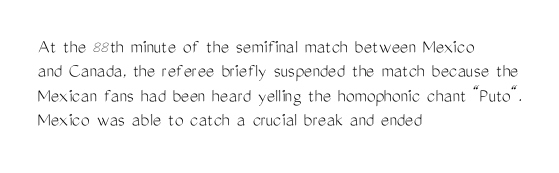
The image shows 20 px text type, upright; set left-aligned, line spacing 1.22x, normal letter spacing, not underlined.
